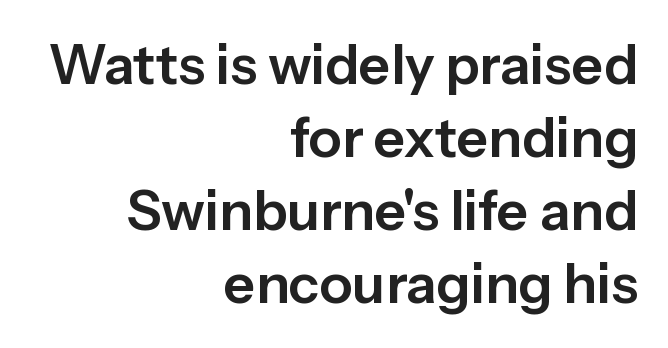
The image shows 55 px sans-serif type, upright; set right-aligned, normal line spacing (1.33x), normal letter spacing, not underlined; low stroke contrast and a medium x-height.
